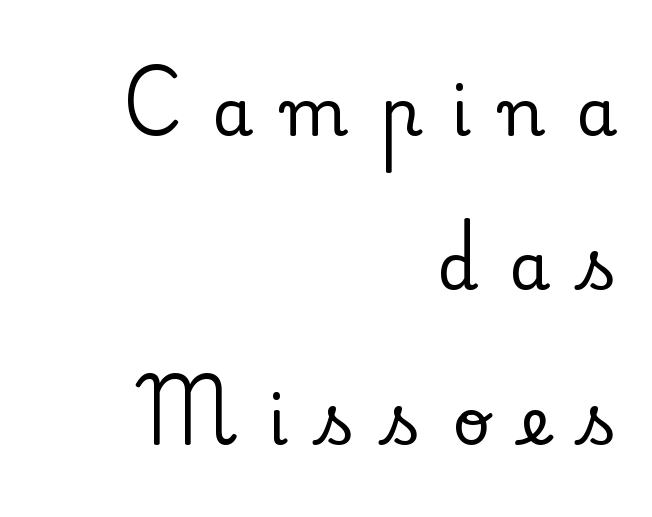
The image shows 66 px serif type, upright; set right-aligned, loose line spacing (2.34x), unusually wide letter spacing (+0.46 em), not underlined; low stroke contrast and a small x-height.
